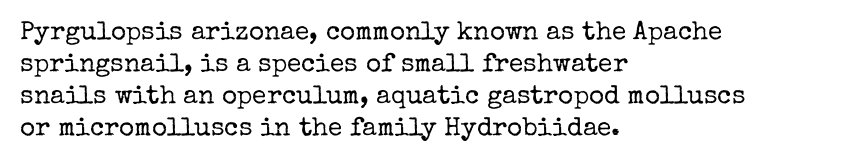
The passage shown is not underscored anywhere. Words appear dense and cohesive because spacing is normal. Alignment: flush left. Unlike italic type, these characters show no tilt at all.
